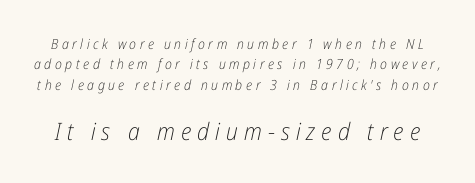
{"italic": "yes", "lean": "right", "slant_degrees": 12, "bold": "no", "underline": "no", "line_spacing": "normal", "line_spacing_ratio": 1.45, "letter_spacing": "wide", "letter_spacing_em": 0.25, "larger_block": "second", "size_ratio": 1.71, "glyph_px": 24}
